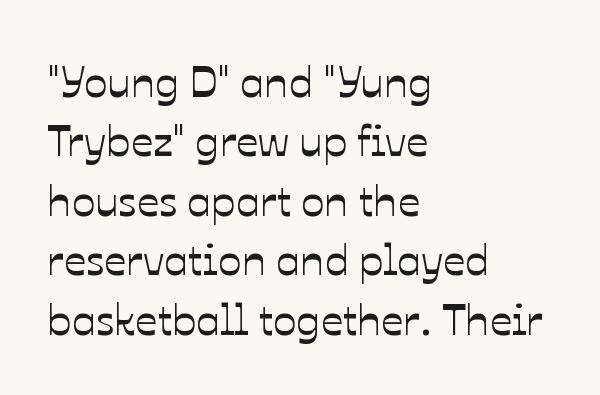
The image shows 44 px text type, upright; set left-aligned, normal line spacing (1.35x), normal letter spacing, not underlined; low stroke contrast and a medium x-height.
